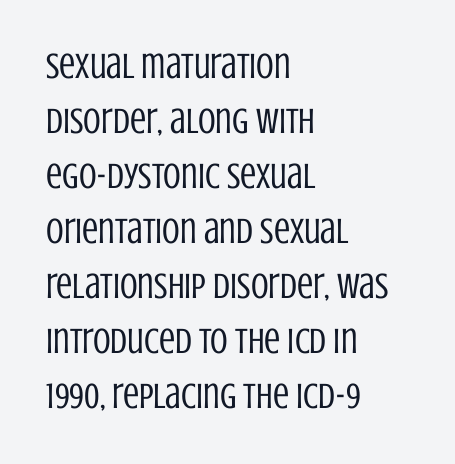
The line texture is even and compact thanks to regular tracking. The letters stand straight up with perfectly vertical stems. Lines of text with bare space underneath. The rag falls on the right side of this text block. Spacing verdict: proportional, widths tailored to each character. The passage shown is typeset with a sans-serif family.
